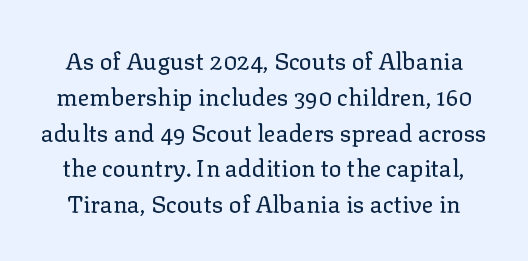
Caption: face not bold, strokes unweighted. Nobody drew a line under any word here. Every stem runs plumb, perpendicular to the baseline. The space between consecutive lines is moderate.
